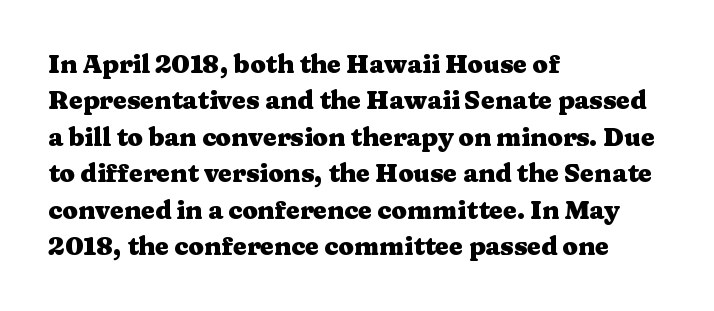
The image shows 25 px bold type, upright; set left-aligned, normal line spacing (1.46x), normal letter spacing, not underlined.
